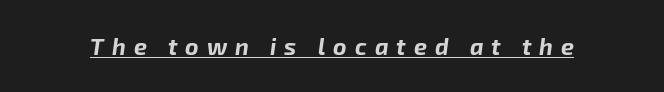
Tracking value appears strongly positive — letters spread wide. The string is rendered with underlining switched on. The characters look thick and weighty, a clear bold. The face used here has a pronounced slope to its letters.
